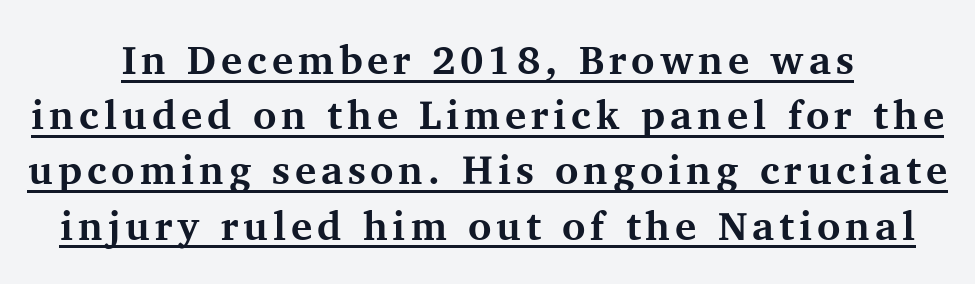
The image shows 40 px bold serif type, upright; set centered, normal line spacing (1.38x), underlined; medium stroke contrast and a medium x-height.
